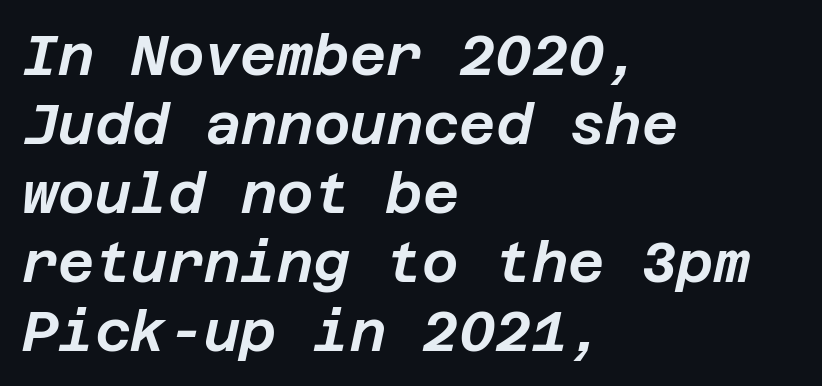
{"italic": "yes", "lean": "right", "slant_degrees": 12, "width": "normal", "stroke_contrast": "low", "x_height": "large", "underline": "no", "align": "left", "line_spacing_ratio": 1.23, "letter_spacing": "normal", "letter_spacing_em": 0.0, "glyph_px": 56}
